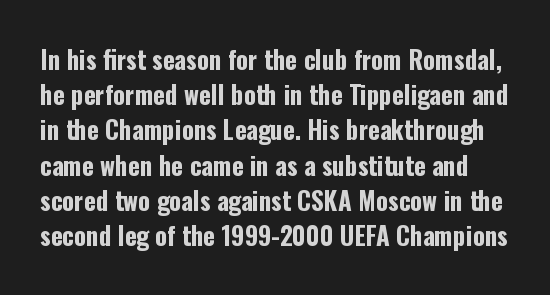
Q: Is the text bold? A: Yes.
Q: Is the text italic (slanted)? A: No, it is upright.
Q: Is the text underlined? A: No.
Q: Is the spacing between letters normal or unusually wide? A: Normal.
Q: Is the spacing between lines tight, normal or loose? A: Normal.
